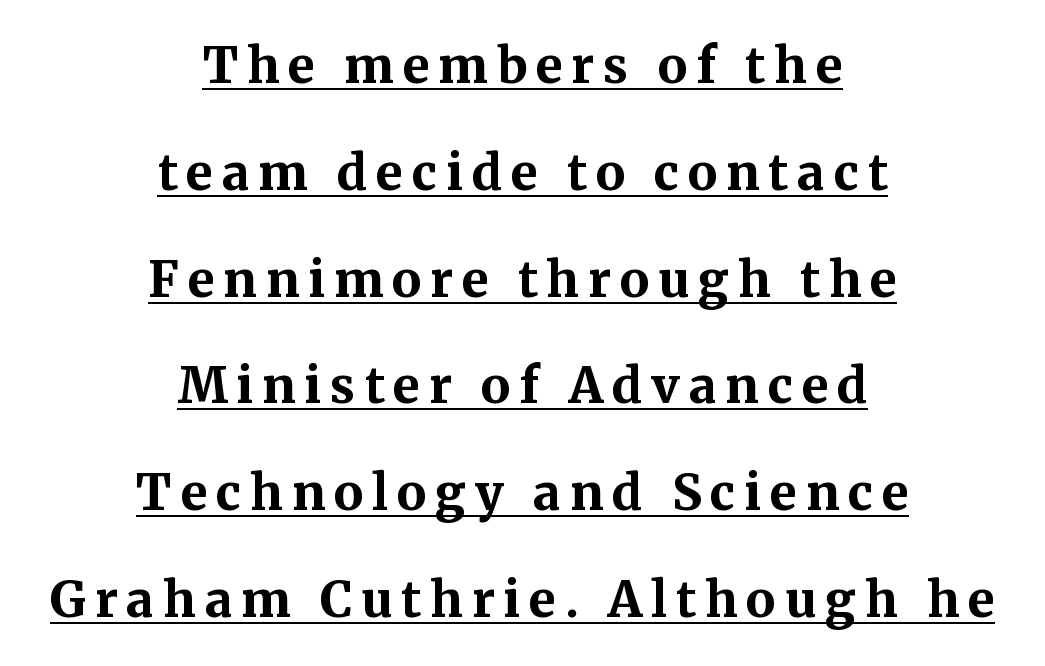
These lines stack symmetrically, like a column narrowing and widening about its center. Serifs: yes, visible at the terminals of the letterforms. The lettering holds an erect, upright posture throughout. Notice how a bar underscores the lettering throughout.
